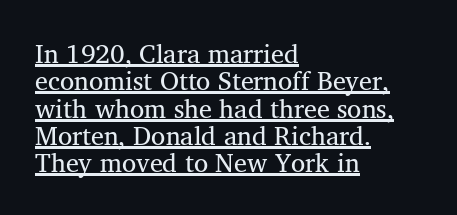
The image shows 26 px text type, upright; set left-aligned, tight line spacing (1.05x), normal letter spacing, underlined.
